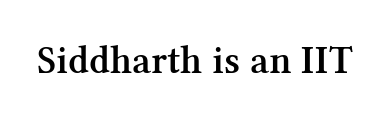
The image shows 40 px semibold serif type, upright; set normal letter spacing, not underlined; medium stroke contrast and a medium x-height.
